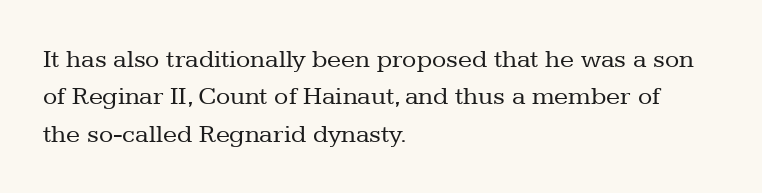
{"italic": "no", "bold": "no", "underline": "no", "align": "left", "line_spacing": "normal", "line_spacing_ratio": 1.44, "letter_spacing": "normal", "letter_spacing_em": 0.0, "glyph_px": 26}
